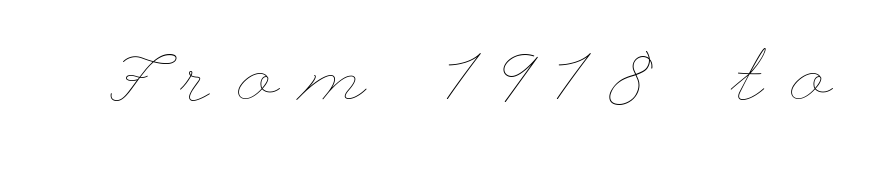
{"bold": "no", "weight": "thin", "width": "wide", "stroke_contrast": "low", "x_height": "small", "underline": "no", "letter_spacing": "wide", "letter_spacing_em": 0.4, "glyph_px": 72}
